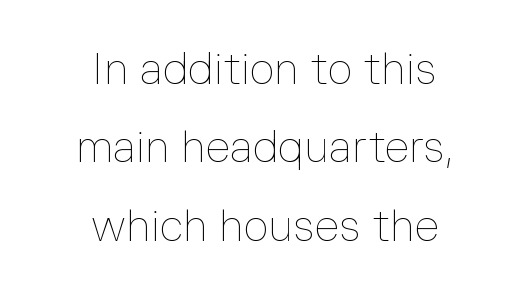
The image shows 44 px thin type, upright; set centered, line spacing 1.78x, normal letter spacing, not underlined; low stroke contrast and a medium x-height.
